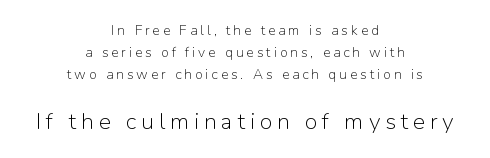
Q: Is the text bold? A: No.
Q: Is the text italic (slanted)? A: No, it is upright.
Q: Is the text underlined? A: No.
Q: How is the paragraph aligned? A: Centered.
Q: Is the spacing between letters normal or unusually wide? A: Unusually wide.
Q: Is the spacing between lines tight, normal or loose? A: Normal.
Q: Which block of text is set in a larger size, the first (top) or the second (bottom)? A: The second (bottom) one.
